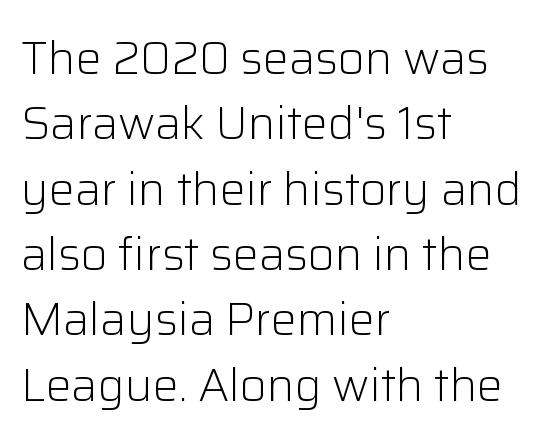
{"serif": "no", "italic": "no", "bold": "no", "weight": "light", "width": "normal", "stroke_contrast": "low", "x_height": "medium", "monospaced": "no", "underline": "no", "align": "left", "line_spacing": "normal", "line_spacing_ratio": 1.42, "letter_spacing": "normal", "letter_spacing_em": 0.0, "glyph_px": 46}
